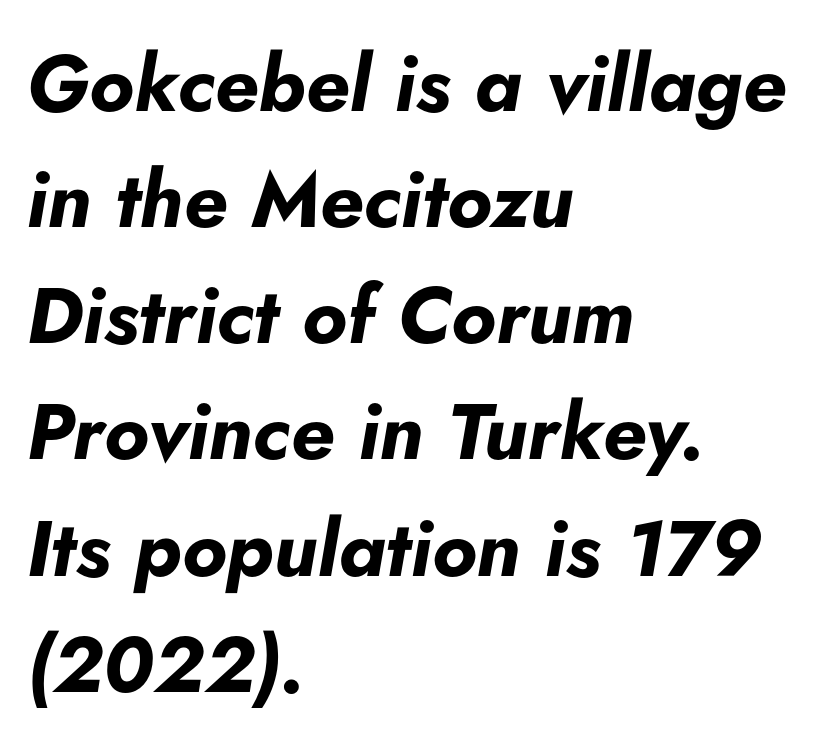
Q: Is the text bold? A: Yes.
Q: Is the text italic (slanted)? A: Yes, it leans right by about 5 degrees.
Q: Is the text underlined? A: No.
Q: How is the paragraph aligned? A: Left-aligned.
Q: Is the spacing between letters normal or unusually wide? A: Normal.
Q: Is the spacing between lines tight, normal or loose? A: Normal.
Q: Width (condensed, normal, or wide)? A: Normal.
Q: Stroke contrast? A: Low.
Q: x-height? A: Small.
Q: Monospaced? A: No.
